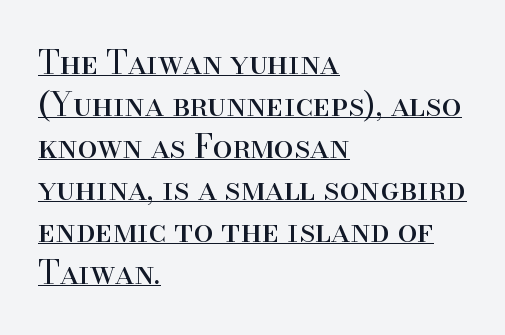
Descenders here cross a horizontal rule under the line. Stroke thickness stays within the range of a standard reading face or lighter. The specimen reads as upright at a glance. Left-aligned paragraph, ragged on the right. Do the characters align in a grid? No, the font is proportional. This rendering employs a face with finishing strokes, i.e., a serif.
